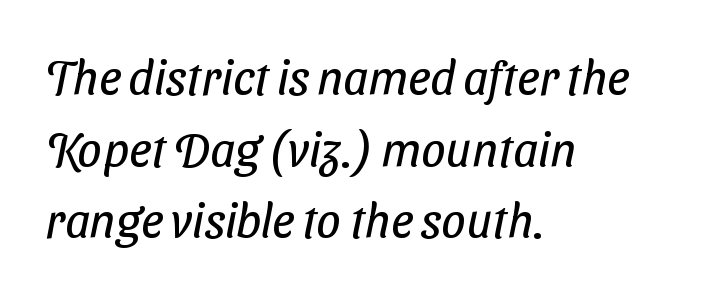
{"serif": "no", "bold": "no", "weight": "regular", "width": "condensed", "stroke_contrast": "low", "x_height": "medium", "monospaced": "no", "underline": "no", "align": "left", "line_spacing": "normal", "line_spacing_ratio": 1.46, "letter_spacing": "normal", "letter_spacing_em": 0.0, "glyph_px": 49}
